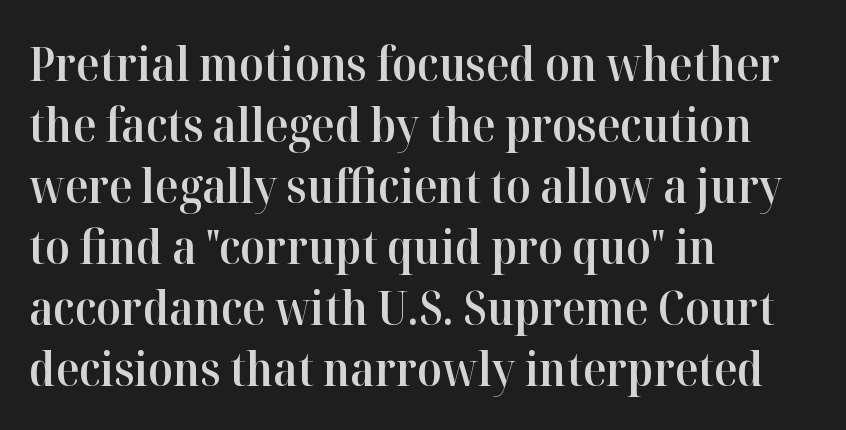
{"serif": "yes", "italic": "no", "bold": "semi", "weight": "semibold", "width": "normal", "stroke_contrast": "high", "x_height": "medium", "monospaced": "no", "underline": "no", "align": "left", "line_spacing": "normal", "line_spacing_ratio": 1.27, "letter_spacing": "normal", "letter_spacing_em": 0.0, "glyph_px": 48}
